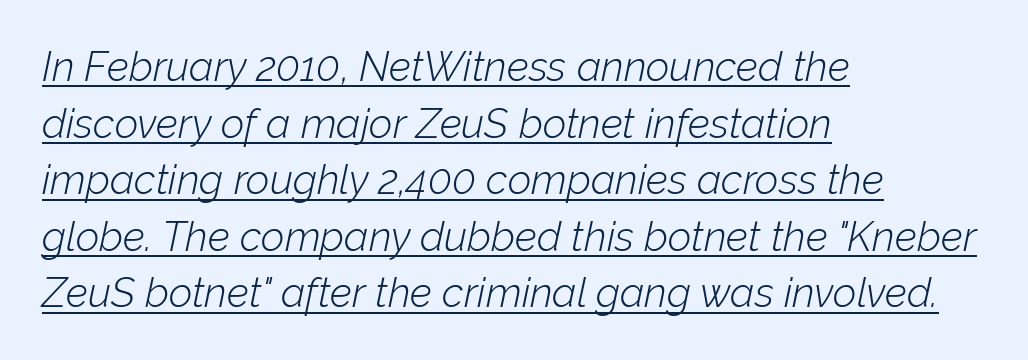
{"italic": "yes", "lean": "right", "slant_degrees": 12, "bold": "no", "weight": "light", "width": "normal", "stroke_contrast": "low", "x_height": "medium", "monospaced": "no", "underline": "yes", "align": "left", "line_spacing": "normal", "line_spacing_ratio": 1.38, "letter_spacing": "normal", "letter_spacing_em": 0.0, "glyph_px": 41}
